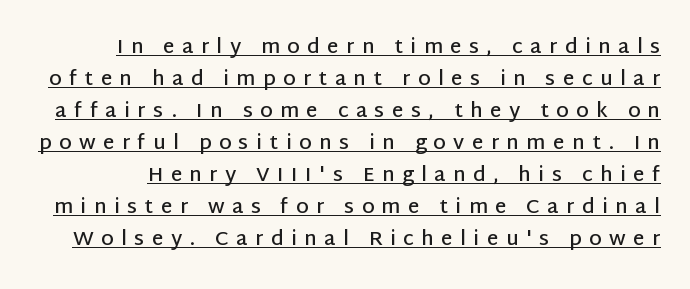
{"italic": "no", "bold": "semi", "underline": "yes", "line_spacing": "normal", "line_spacing_ratio": 1.6, "letter_spacing": "wide", "letter_spacing_em": 0.37, "glyph_px": 20}
